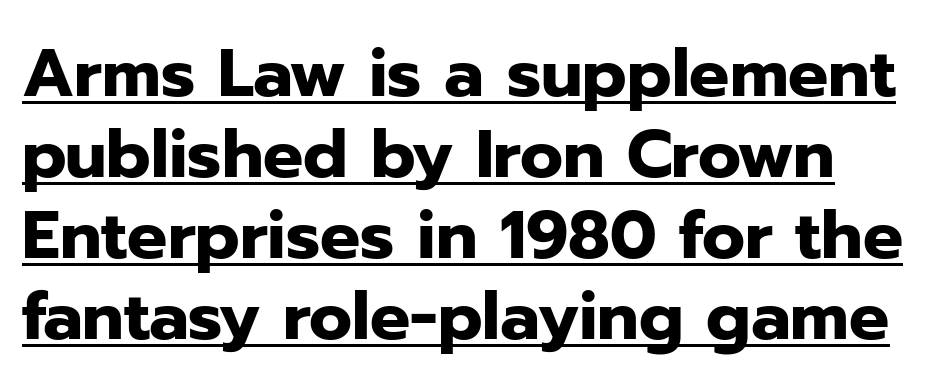
Q: Is the text bold? A: Yes.
Q: Is the text italic (slanted)? A: No, it is upright.
Q: Is the typeface a serif or a sans-serif typeface? A: Sans-serif.
Q: Is the text underlined? A: Yes.
Q: Is the spacing between letters normal or unusually wide? A: Normal.
Q: Width (condensed, normal, or wide)? A: Normal.
Q: Stroke contrast? A: Low.
Q: x-height? A: Medium.
Q: Monospaced? A: No.
